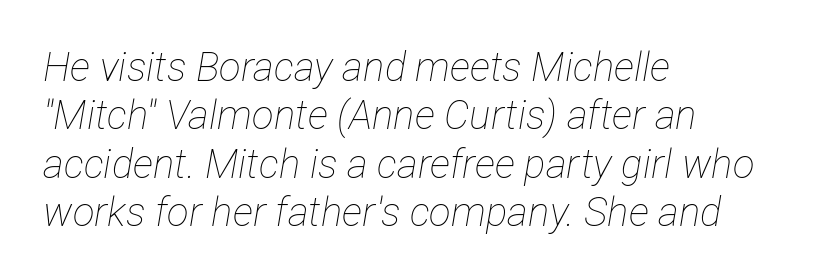
These lines were composed using italics. A typesetter would call this proportional, since set widths differ per character. Glyph-to-glyph distance matches everyday printed text. The paragraph has a hard left edge and a soft right edge. Is this a heavy cut? Hardly; it is regular or lighter.
